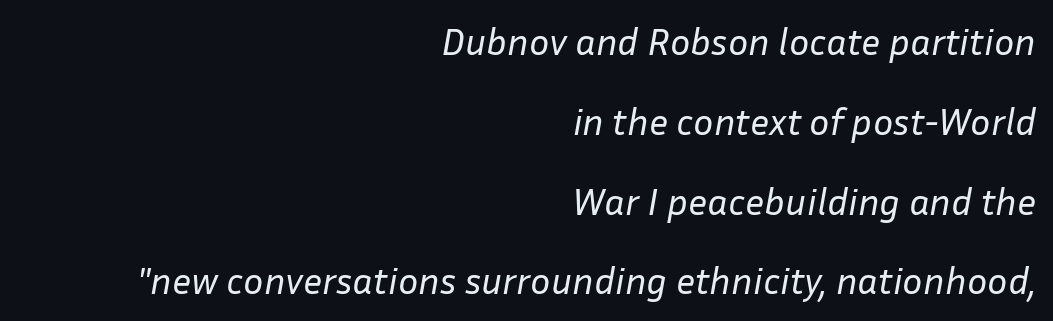
{"italic": "yes", "lean": "right", "slant_degrees": 10, "bold": "no", "weight": "regular", "width": "normal", "stroke_contrast": "low", "x_height": "medium", "monospaced": "no", "underline": "no", "align": "right", "line_spacing": "loose", "line_spacing_ratio": 2.1, "letter_spacing": "normal", "letter_spacing_em": 0.0, "glyph_px": 38}
